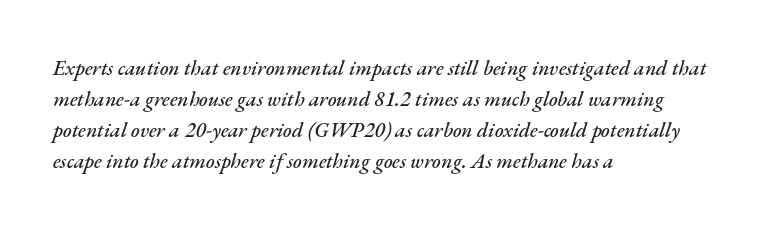
This rendering leaves character spacing at its baseline value. The passage shown is not underscored anywhere. Evenly set lines give the paragraph a standard silhouette. Which margin do the lines hug? The left one — the right edge is uneven. The passage shown leans; its letterforms are oblique.
